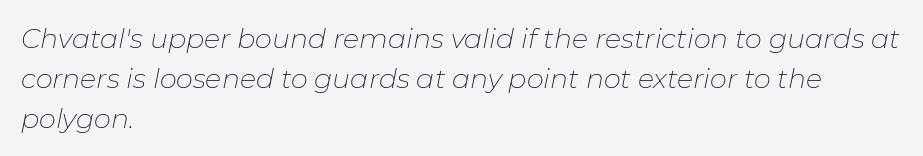
{"italic": "yes", "lean": "right", "slant_degrees": 11, "bold": "no", "underline": "no", "align": "left", "line_spacing": "normal", "line_spacing_ratio": 1.48, "letter_spacing": "normal", "letter_spacing_em": 0.0, "glyph_px": 27}
